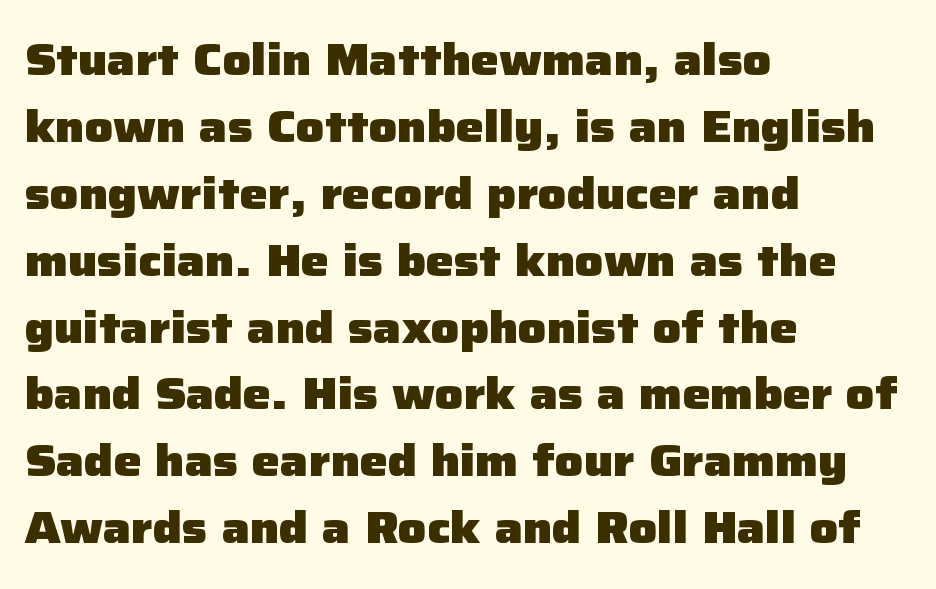
The image shows 44 px heavy sans-serif type, upright; set left-aligned, normal line spacing (1.52x), normal letter spacing, not underlined; low stroke contrast and a medium x-height.
